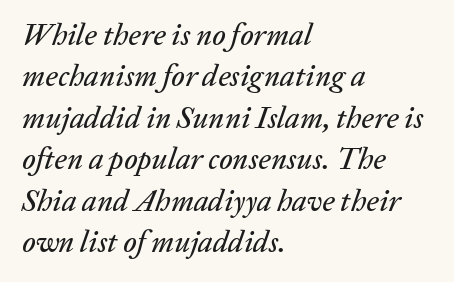
Tracking here is standard; glyphs follow each other at the usual distance. The designer left line spacing at the default. Any mark beneath the type? The region is blank. An italicized treatment has been applied to the whole sample.
